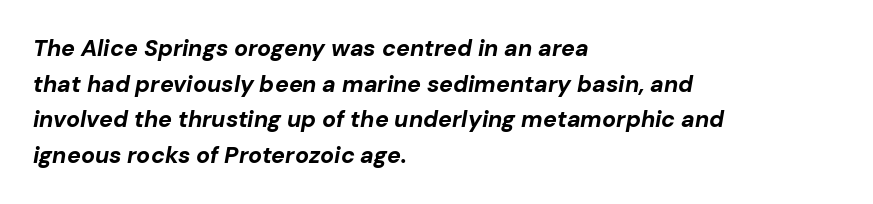
{"italic": "yes", "lean": "right", "slant_degrees": 10, "bold": "yes", "underline": "no", "align": "left", "line_spacing": "normal", "line_spacing_ratio": 1.55, "letter_spacing": "normal", "letter_spacing_em": 0.0, "glyph_px": 23}
